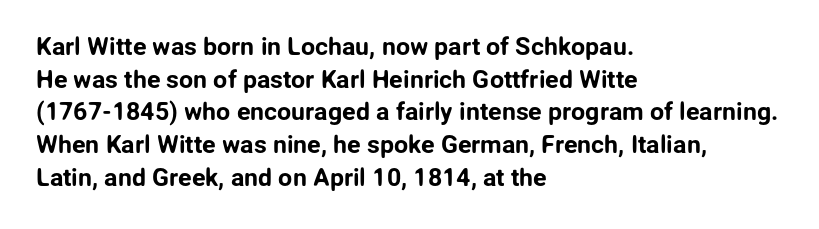
Q: Is the text italic (slanted)? A: No, it is upright.
Q: Is the text underlined? A: No.
Q: How is the paragraph aligned? A: Left-aligned.
Q: Is the spacing between letters normal or unusually wide? A: Normal.
Q: Is the spacing between lines tight, normal or loose? A: Normal.
